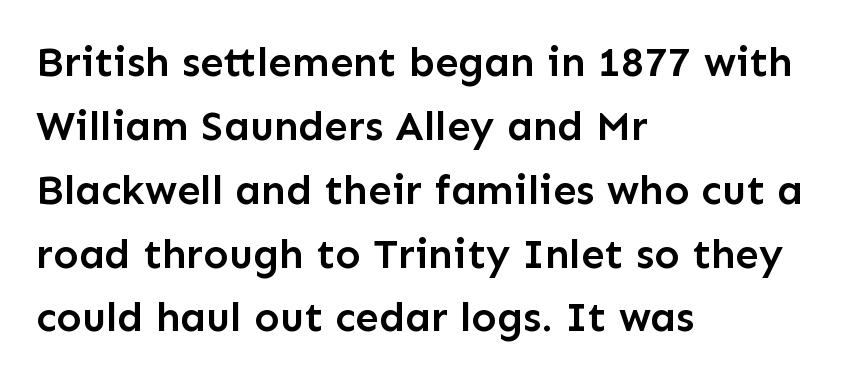
The passage shown stacks its lines at a standard gap. Nope, no serifs anywhere on these letters. Spacing verdict: proportional, widths tailored to each character. Caption: standard tracking, unaltered.
